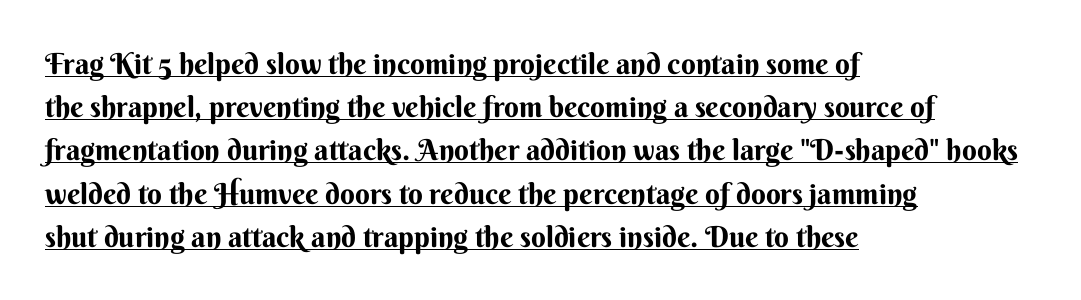
The image shows 29 px sans-serif type, upright; set left-aligned, normal line spacing (1.49x), normal letter spacing, underlined; medium stroke contrast and a small x-height.
